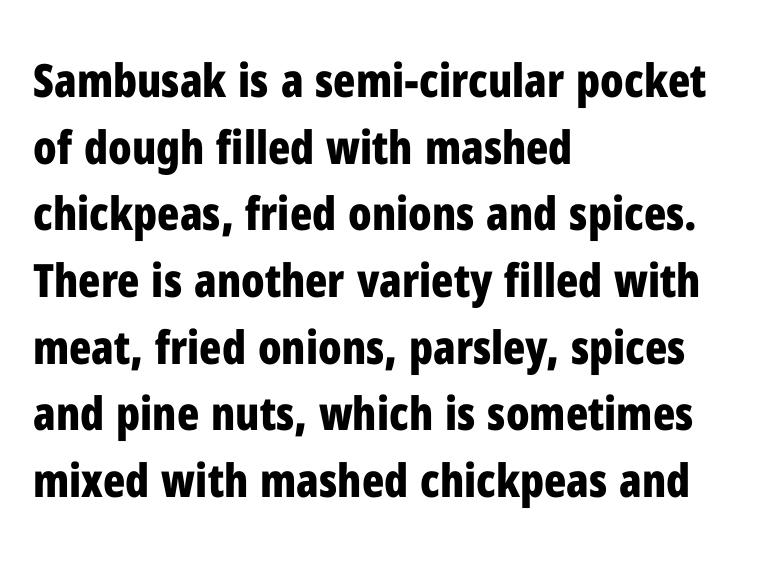
Q: Is the text bold? A: Yes.
Q: Is the text italic (slanted)? A: No, it is upright.
Q: Is the typeface a serif or a sans-serif typeface? A: Sans-serif.
Q: Is the text underlined? A: No.
Q: How is the paragraph aligned? A: Left-aligned.
Q: Is the spacing between letters normal or unusually wide? A: Normal.
Q: Is the spacing between lines tight, normal or loose? A: Normal.
Q: Width (condensed, normal, or wide)? A: Condensed.
Q: Stroke contrast? A: Low.
Q: x-height? A: Medium.
Q: Monospaced? A: No.
